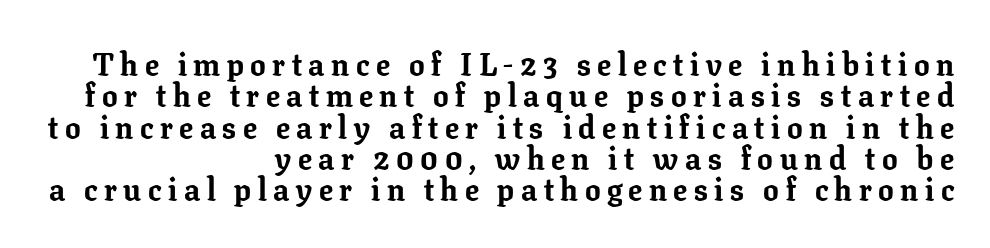
Q: Is the text bold? A: Yes.
Q: Is the text italic (slanted)? A: No, it is upright.
Q: Is the typeface a serif or a sans-serif typeface? A: Serif.
Q: Is the text underlined? A: No.
Q: How is the paragraph aligned? A: Right-aligned.
Q: Is the spacing between letters normal or unusually wide? A: Unusually wide.
Q: Is the spacing between lines tight, normal or loose? A: Tight.
Q: Width (condensed, normal, or wide)? A: Normal.
Q: Stroke contrast? A: Low.
Q: x-height? A: Medium.
Q: Monospaced? A: No.
